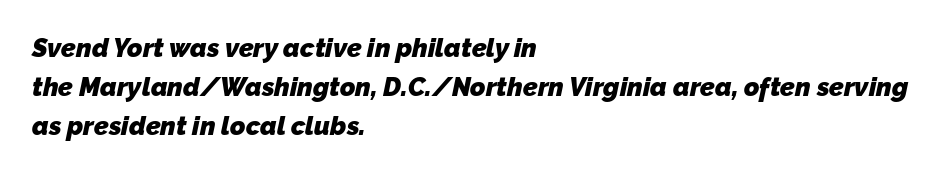
The foot of each line stays bare and open. Standard letterfit; no display-style spreading of the glyphs. Quick note: interline space is typical. If you drew a ruler down the left edge, every line would touch it.
